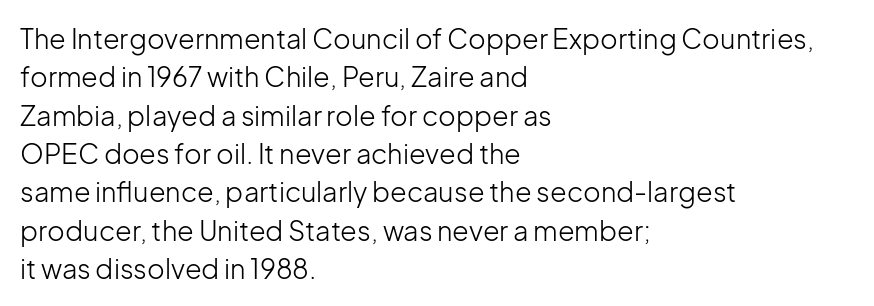
Every row of glyphs begins at an identical x-position on the left. A roman cut, with each character standing at attention. Does the leading feel generous? No, just average. The tracking reads as untouched default to a designer's eye.
